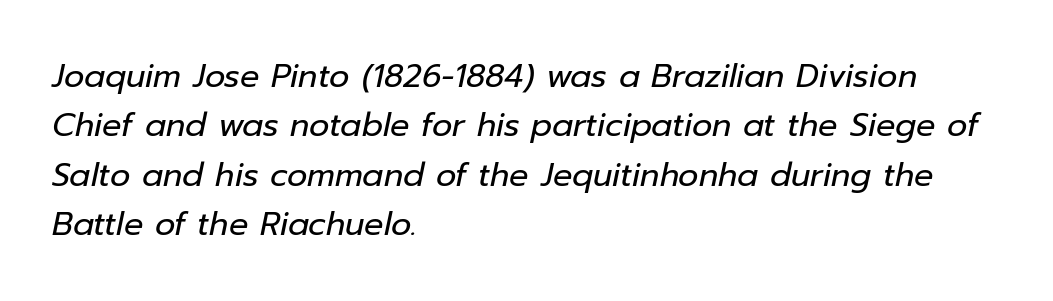
{"italic": "yes", "lean": "right", "slant_degrees": 12, "bold": "no", "weight": "regular", "width": "normal", "stroke_contrast": "low", "x_height": "medium", "monospaced": "no", "underline": "no", "align": "left", "line_spacing": "normal", "line_spacing_ratio": 1.54, "letter_spacing": "normal", "letter_spacing_em": 0.0, "glyph_px": 32}
